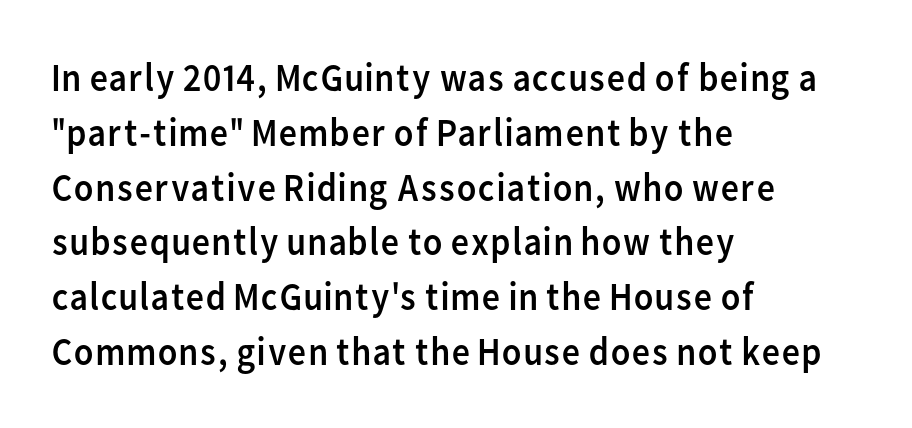
{"serif": "no", "italic": "no", "bold": "no", "weight": "regular", "width": "normal", "stroke_contrast": "low", "x_height": "medium", "monospaced": "no", "underline": "no", "align": "left", "line_spacing": "normal", "line_spacing_ratio": 1.37, "letter_spacing": "normal", "letter_spacing_em": 0.0, "glyph_px": 40}
